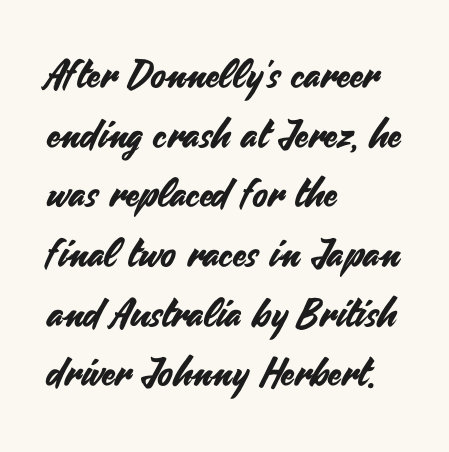
Q: Is the text italic (slanted)? A: Yes.
Q: Is the typeface a serif or a sans-serif typeface? A: Sans-serif.
Q: Is the text underlined? A: No.
Q: How is the paragraph aligned? A: Left-aligned.
Q: Is the spacing between letters normal or unusually wide? A: Normal.
Q: Is the spacing between lines tight, normal or loose? A: Normal.
Q: Width (condensed, normal, or wide)? A: Normal.
Q: Stroke contrast? A: Medium.
Q: x-height? A: Small.
Q: Monospaced? A: No.
